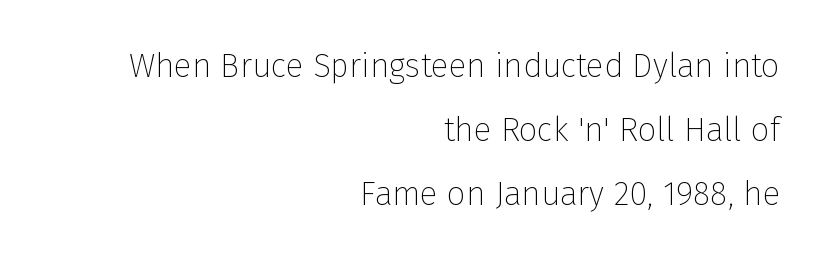
The image shows 33 px thin sans-serif type, upright; set right-aligned, loose line spacing (1.94x), normal letter spacing, not underlined; low stroke contrast and a medium x-height.
